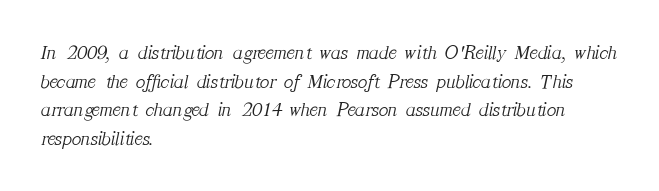
The image shows 20 px text type, italic (leaning right); set left-aligned, normal line spacing (1.43x), normal letter spacing, not underlined.
